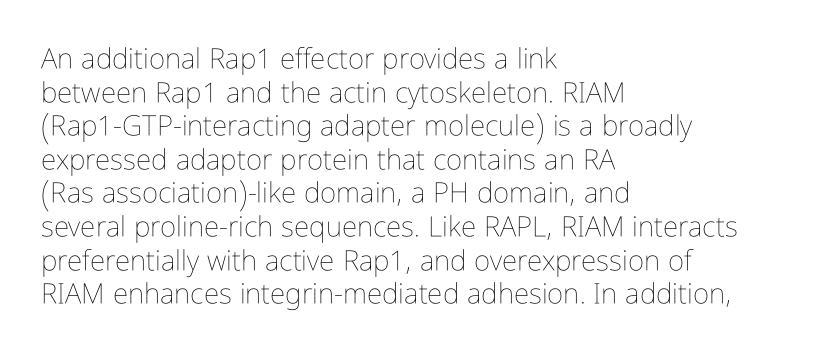
Q: Is the text bold? A: No.
Q: Is the text italic (slanted)? A: No, it is upright.
Q: Is the text underlined? A: No.
Q: How is the paragraph aligned? A: Left-aligned.
Q: Is the spacing between letters normal or unusually wide? A: Normal.
Q: Width (condensed, normal, or wide)? A: Condensed.
Q: Stroke contrast? A: Low.
Q: x-height? A: Medium.
Q: Monospaced? A: No.
